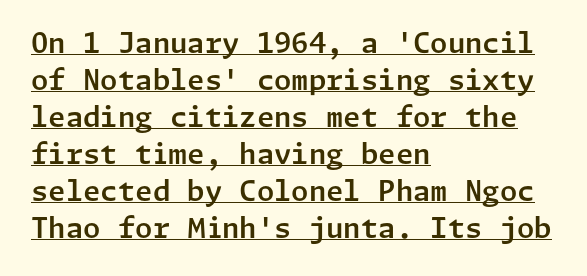
{"serif": "no", "italic": "no", "width": "normal", "stroke_contrast": "low", "x_height": "medium", "underline": "yes", "align": "left", "line_spacing": "normal", "line_spacing_ratio": 1.32, "letter_spacing": "normal", "letter_spacing_em": 0.0, "glyph_px": 28}
